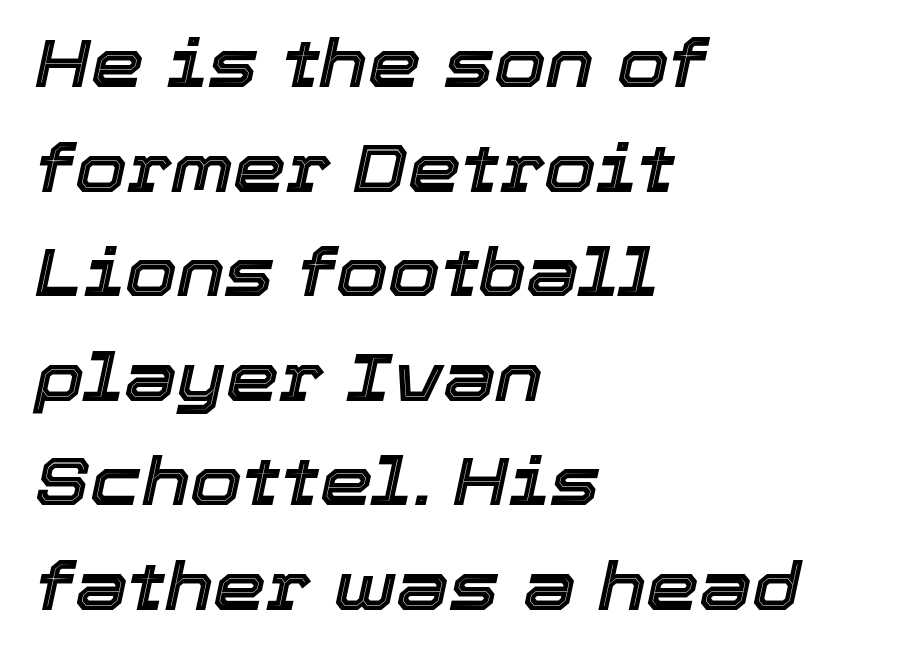
The image shows 67 px text type, italic (leaning right); set left-aligned, normal line spacing (1.56x), normal letter spacing, not underlined; a medium x-height.
